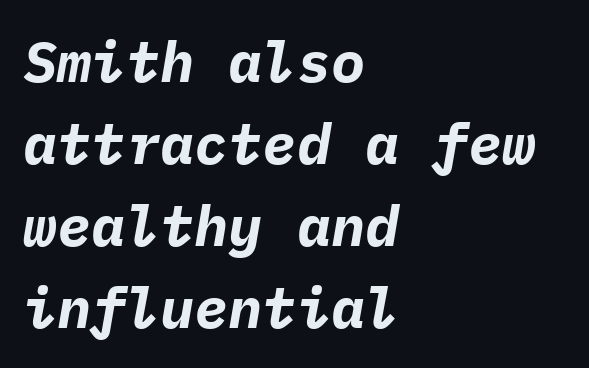
Q: Is the text bold? A: Yes.
Q: Is the text italic (slanted)? A: Yes, it leans right by about 9 degrees.
Q: Is the text underlined? A: No.
Q: How is the paragraph aligned? A: Left-aligned.
Q: Is the spacing between letters normal or unusually wide? A: Normal.
Q: Is the spacing between lines tight, normal or loose? A: Normal.
Q: Width (condensed, normal, or wide)? A: Normal.
Q: Stroke contrast? A: Low.
Q: x-height? A: Medium.
Q: Monospaced? A: Yes.
